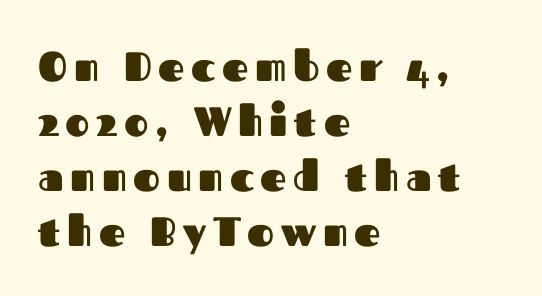
The rag falls on the right side of this text block. Underline: absent. When letters stand straight like this, we call the style roman or upright. This sample has the flowing, uneven cadence of proportional lettering.
